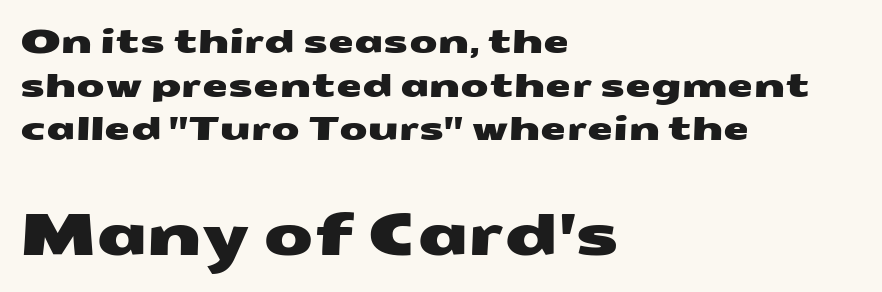
{"serif": "no", "width": "wide", "stroke_contrast": "medium", "x_height": "medium", "monospaced": "no", "underline": "no", "align": "left", "line_spacing": "normal", "line_spacing_ratio": 1.32, "letter_spacing": "normal", "letter_spacing_em": 0.0, "larger_block": "second", "size_ratio": 1.76, "glyph_px": 58}
